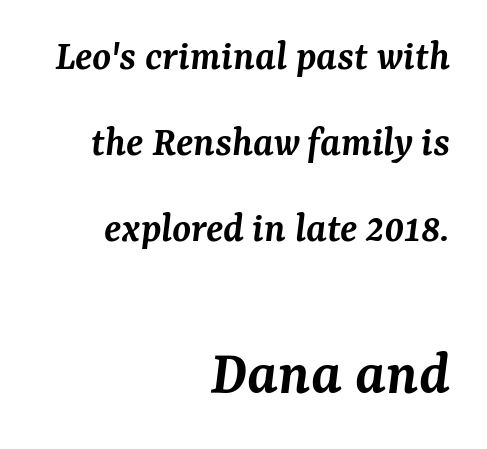
Vertical spacing — loose. The rendering keeps characters at their native spacing. Regarding serifs, this sample has them. Its strokes are somewhat broadened, the hallmark of semibold type.
